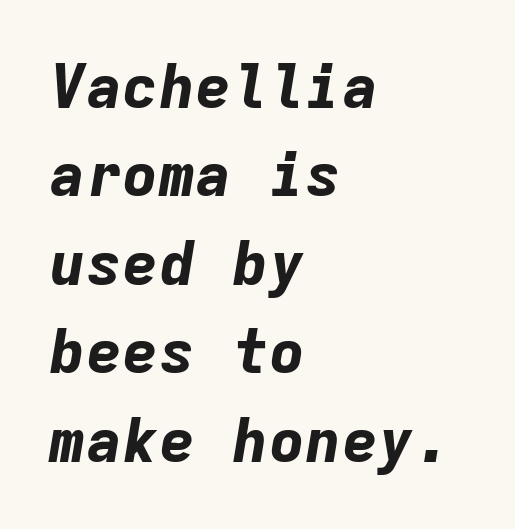
Q: Is the text bold? A: Yes.
Q: Is the text italic (slanted)? A: Yes, it leans right by about 9 degrees.
Q: Is the text underlined? A: No.
Q: How is the paragraph aligned? A: Left-aligned.
Q: Is the spacing between letters normal or unusually wide? A: Normal.
Q: Is the spacing between lines tight, normal or loose? A: Normal.
Q: Width (condensed, normal, or wide)? A: Normal.
Q: Stroke contrast? A: Low.
Q: x-height? A: Medium.
Q: Monospaced? A: Yes.
